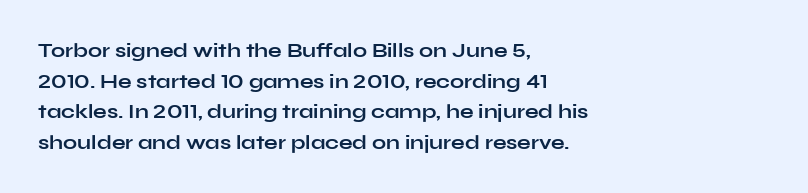
The image shows 20 px bold type, upright; set left-aligned, normal line spacing (1.53x), normal letter spacing, not underlined.
